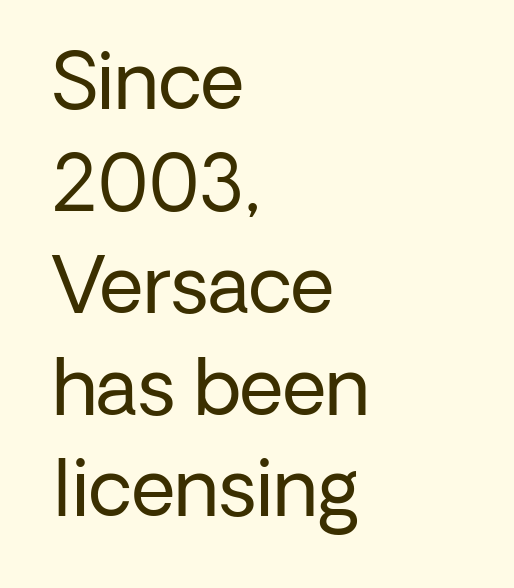
Tall strokes in this sample are plumb rather than angled. The passage shown stacks its lines at a standard gap. Summary of weight: not heavy and not bold. The line texture is even and compact thanks to regular tracking. Stroke terminals: plain, sans-serif. The baseline area is clear.
